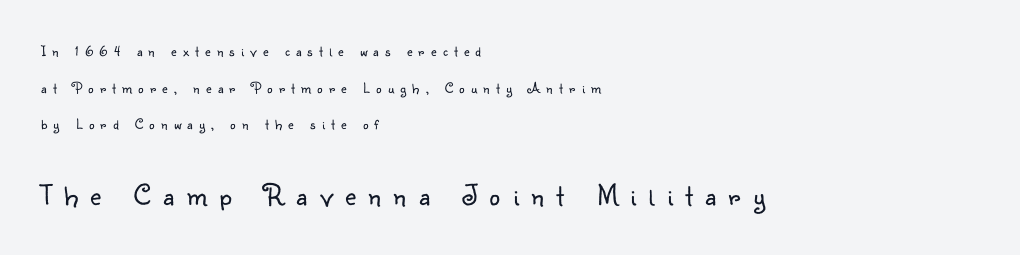
{"serif": "no", "italic": "no", "bold": "no", "weight": "light", "width": "normal", "stroke_contrast": "low", "x_height": "small", "monospaced": "no", "underline": "no", "align": "left", "line_spacing": "loose", "line_spacing_ratio": 2.44, "letter_spacing": "wide", "letter_spacing_em": 0.42, "larger_block": "second", "size_ratio": 2.0, "glyph_px": 30}
